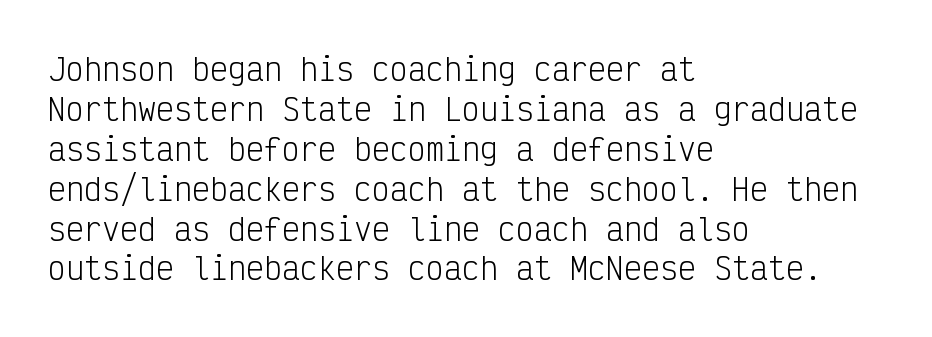
The image shows 30 px light, condensed sans-serif type, upright, monospaced; set left-aligned, normal line spacing (1.33x), normal letter spacing, not underlined; low stroke contrast and a medium x-height.
